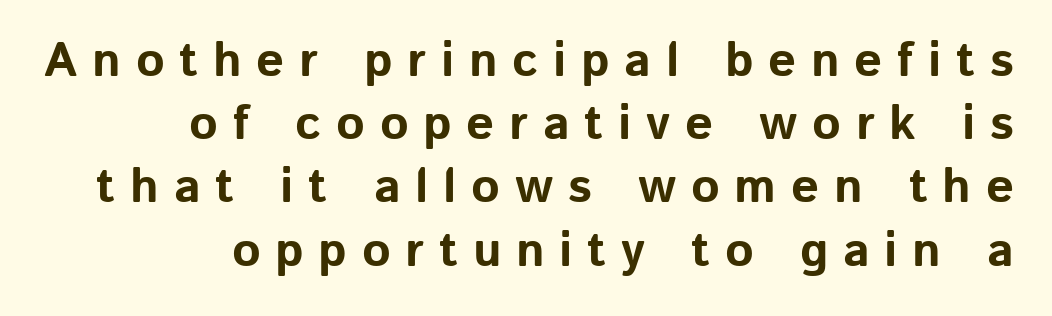
The image shows 49 px bold sans-serif type, upright; set right-aligned, normal line spacing (1.29x), unusually wide letter spacing (+0.3 em), not underlined; low stroke contrast and a medium x-height.
